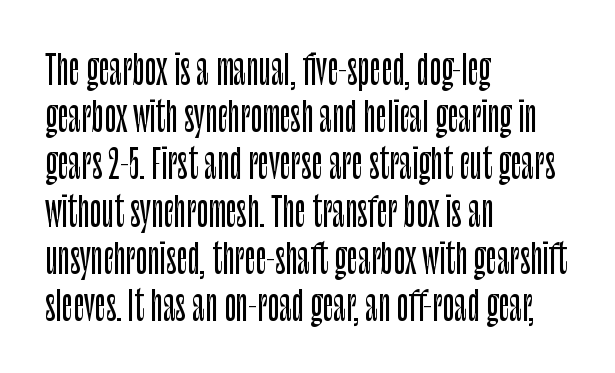
{"serif": "no", "italic": "no", "width": "condensed", "stroke_contrast": "low", "x_height": "large", "monospaced": "no", "underline": "no", "align": "left", "line_spacing_ratio": 1.21, "letter_spacing": "normal", "letter_spacing_em": 0.0, "glyph_px": 39}
